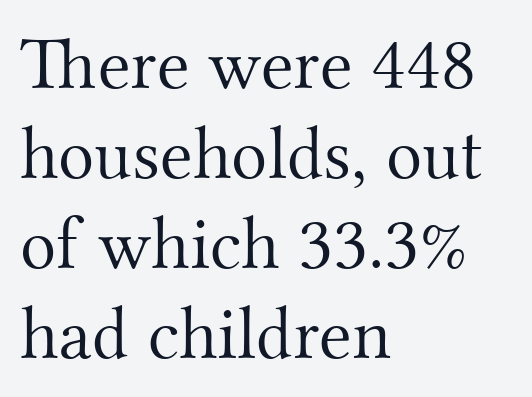
The image shows 75 px light serif type, upright; set left-aligned, line spacing 1.2x, normal letter spacing, not underlined; medium stroke contrast and a small x-height.
